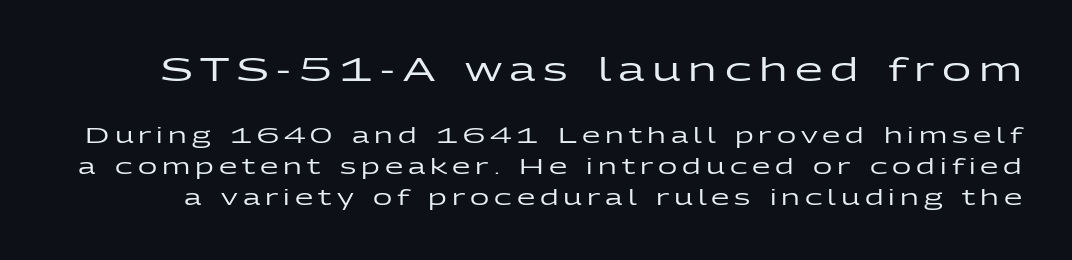
Note: no serifs on the glyphs. Students, note that the glyphs here are deliberately spaced far apart. This sample keeps an unexceptional amount of space between lines. The first block has been scaled up relative to the second. Is there any slant? The stems are plumb.
